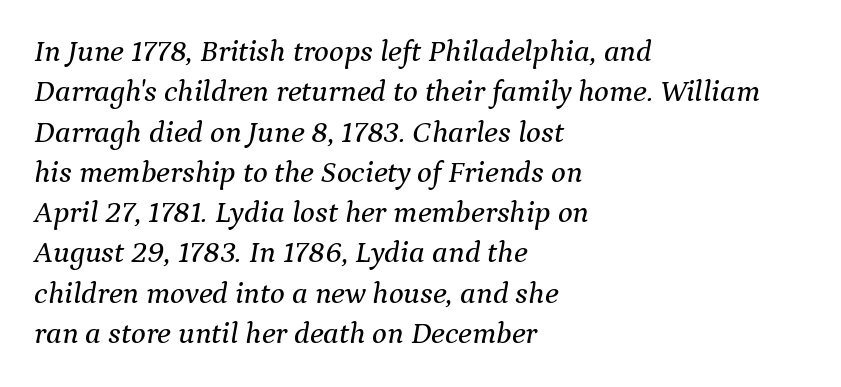
{"serif": "yes", "italic": "yes", "lean": "right", "slant_degrees": 9, "width": "normal", "stroke_contrast": "medium", "x_height": "medium", "monospaced": "no", "underline": "no", "align": "left", "line_spacing": "normal", "line_spacing_ratio": 1.3, "letter_spacing": "normal", "letter_spacing_em": 0.0, "glyph_px": 31}
